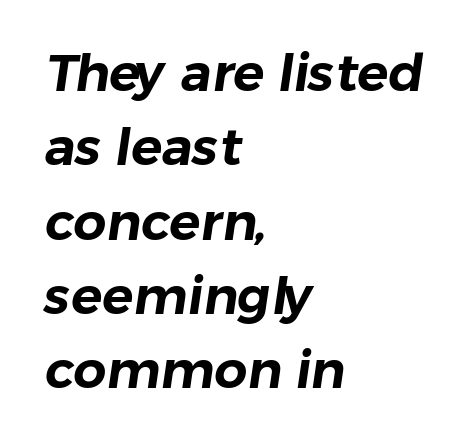
{"serif": "no", "width": "normal", "stroke_contrast": "low", "x_height": "medium", "monospaced": "no", "underline": "no", "align": "left", "line_spacing": "normal", "line_spacing_ratio": 1.43, "letter_spacing": "normal", "letter_spacing_em": 0.0, "glyph_px": 52}
